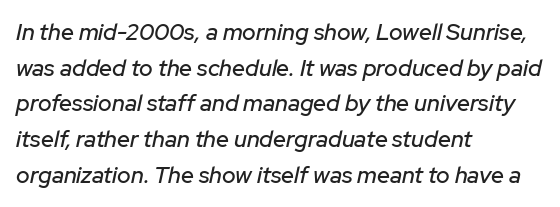
The image shows 23 px text type, italic (leaning right); set left-aligned, normal line spacing (1.55x), normal letter spacing, not underlined.
